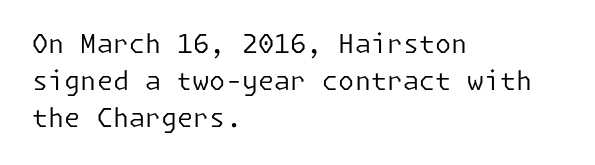
The image shows 26 px text type, upright; set left-aligned, normal line spacing (1.42x), normal letter spacing, not underlined.
